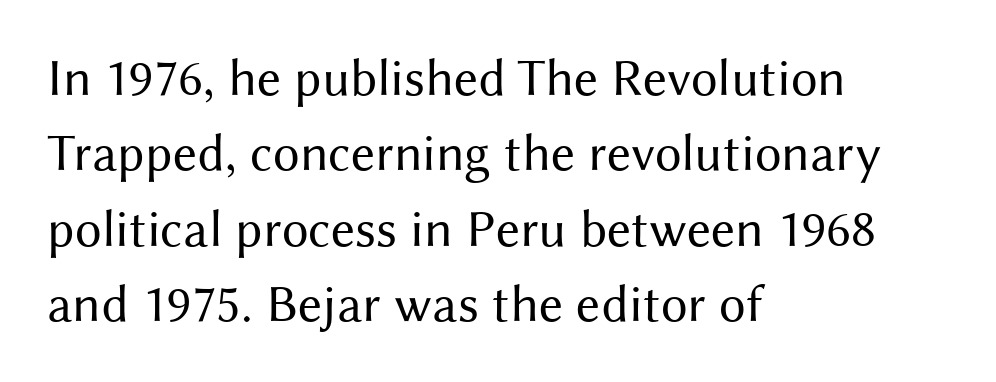
The image shows 53 px regular-weight sans-serif type, upright; set left-aligned, normal line spacing (1.42x), normal letter spacing, not underlined; medium stroke contrast and a medium x-height.
